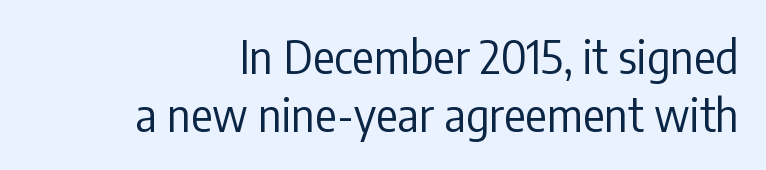
The image shows 45 px regular-weight, condensed sans-serif type, upright; set right-aligned, normal line spacing (1.29x), normal letter spacing, not underlined; low stroke contrast and a medium x-height.
